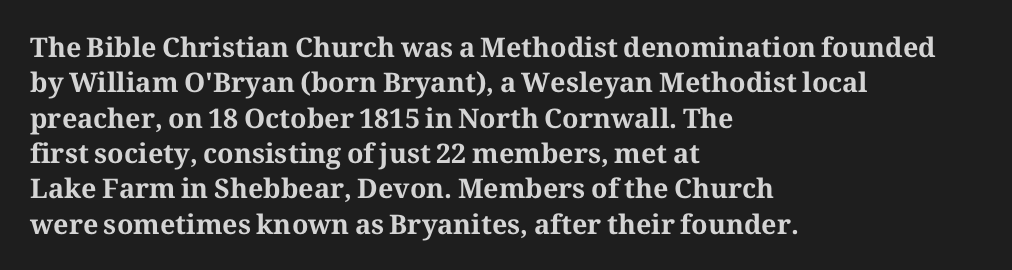
A clean baseline with only descenders dipping below it. These lines stack with their left ends in a neat column. Regular leading. Pretty heavy lettering here — definitely bold. Does extra space separate the letters? No, they use regular spacing.
